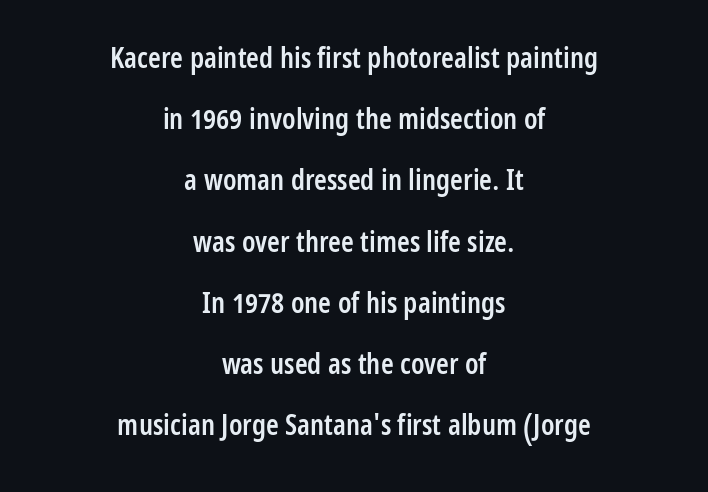
The image shows 29 px semibold, condensed sans-serif type, upright; set centered, loose line spacing (2.11x), normal letter spacing, not underlined; low stroke contrast and a medium x-height.
